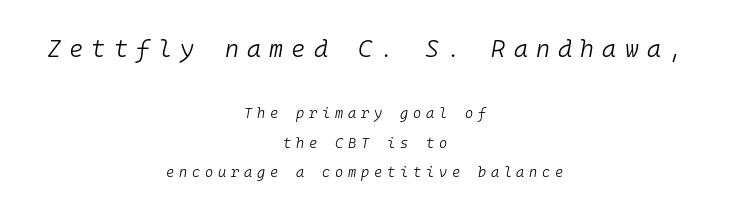
Q: Is the text bold? A: No.
Q: Is the text italic (slanted)? A: Yes, it leans right by about 10 degrees.
Q: Is the text underlined? A: No.
Q: How is the paragraph aligned? A: Centered.
Q: Is the spacing between letters normal or unusually wide? A: Unusually wide.
Q: Is the spacing between lines tight, normal or loose? A: Loose.
Q: Which block of text is set in a larger size, the first (top) or the second (bottom)? A: The first (top) one.
